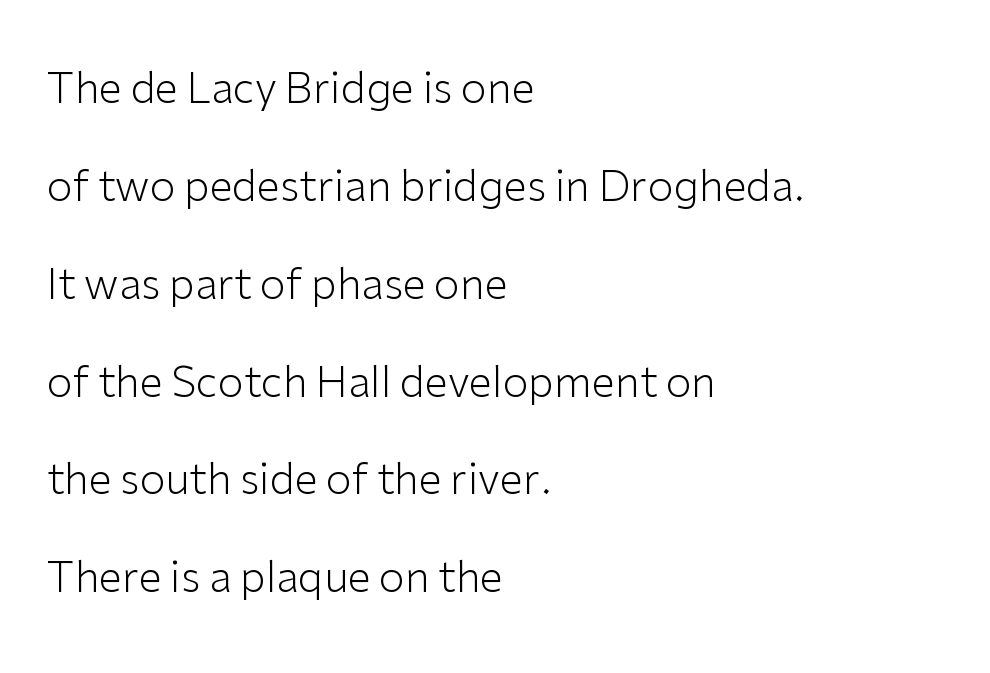
{"serif": "no", "italic": "no", "bold": "no", "weight": "light", "width": "normal", "stroke_contrast": "low", "x_height": "medium", "monospaced": "no", "underline": "no", "align": "left", "line_spacing": "loose", "line_spacing_ratio": 2.33, "letter_spacing": "normal", "letter_spacing_em": 0.0, "glyph_px": 42}
